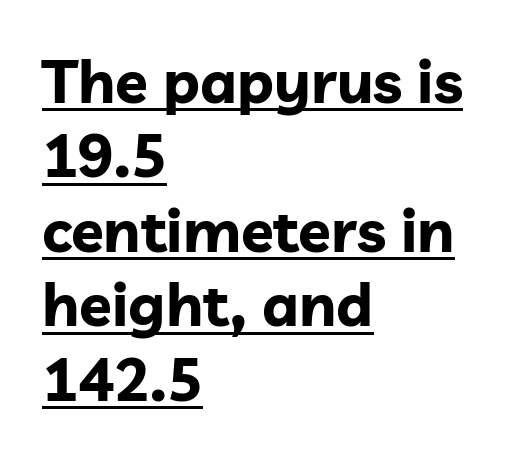
The image shows 60 px bold sans-serif type, upright; set left-aligned, line spacing 1.24x, normal letter spacing, underlined; low stroke contrast and a medium x-height.
